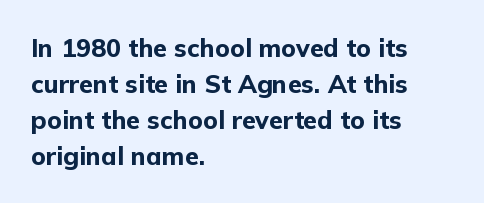
Nope, not italic — everything's standing straight. A normal amount of white space separates one row of letters from the next. Pretty heavy lettering here — definitely bold. Line starts are locked; line ends wander. Tracking here is standard; glyphs follow each other at the usual distance. Decoration check: the copy has no underline.
